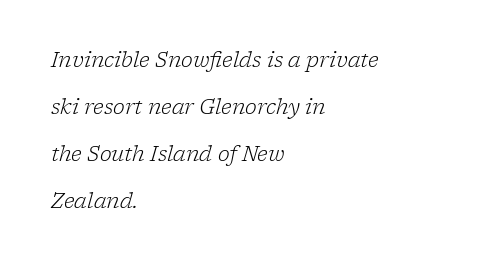
The setting favours the left margin, as ordinary paragraphs usually do. Rendered with sloped, italic letterforms. Between one letter and the next there's only the usual sliver of space. The block of text is sparse from top to bottom, with ample space between rows. Caption: face not bold, strokes unweighted. Nobody drew a line under any word here.
